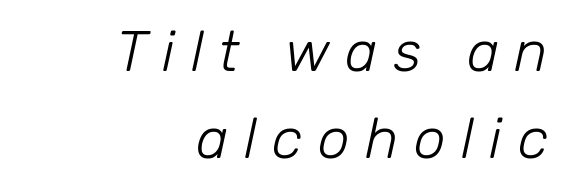
No extra ink here — the face is not bold. Nobody drew a line under any word here. Tracking value appears strongly positive — letters spread wide. These lines sit exactly where default settings would place them. Proportional: the letters do not fall into vertical columns. There's an unmistakable incline to the writing here.
